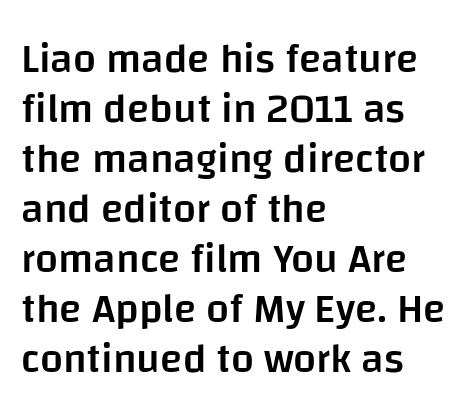
Q: Is the text bold? A: Semi-bold.
Q: Is the text italic (slanted)? A: No, it is upright.
Q: Is the typeface a serif or a sans-serif typeface? A: Sans-serif.
Q: Is the text underlined? A: No.
Q: How is the paragraph aligned? A: Left-aligned.
Q: Is the spacing between letters normal or unusually wide? A: Normal.
Q: Width (condensed, normal, or wide)? A: Normal.
Q: Stroke contrast? A: Low.
Q: x-height? A: Large.
Q: Monospaced? A: No.
